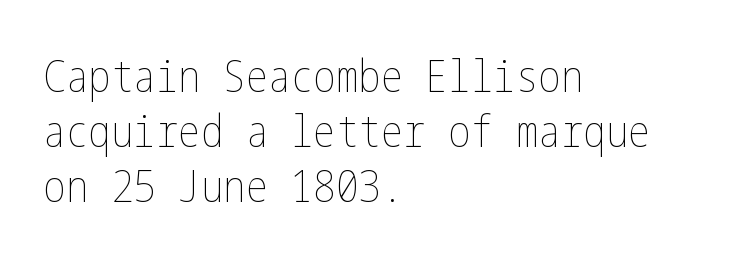
Q: Is the text bold? A: No.
Q: Is the text italic (slanted)? A: No, it is upright.
Q: Is the text underlined? A: No.
Q: How is the paragraph aligned? A: Left-aligned.
Q: Is the spacing between letters normal or unusually wide? A: Normal.
Q: Width (condensed, normal, or wide)? A: Condensed.
Q: Stroke contrast? A: Low.
Q: x-height? A: Medium.
